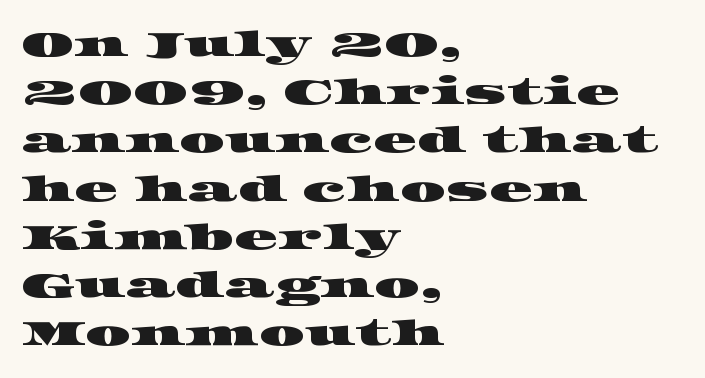
Just letters on the line, the space beneath them empty. Classification — serif. Casual observation: everything's shoved over to the left. Proportional: the letters do not fall into vertical columns. Compared with typical paragraphs, the rows here are spaced about the same.
